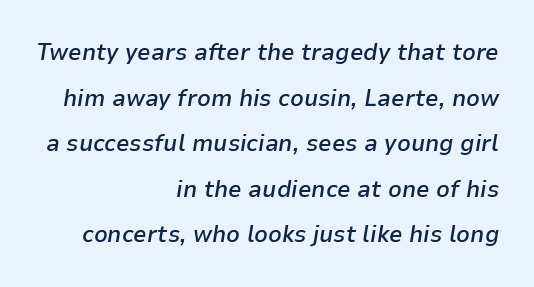
The image shows 24 px text type, italic (leaning right); set right-aligned, loose line spacing (1.9x), normal letter spacing, not underlined.
